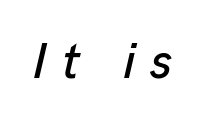
{"italic": "yes", "lean": "right", "slant_degrees": 13, "width": "normal", "stroke_contrast": "low", "x_height": "medium", "monospaced": "no", "underline": "no", "letter_spacing": "wide", "letter_spacing_em": 0.29, "glyph_px": 51}
